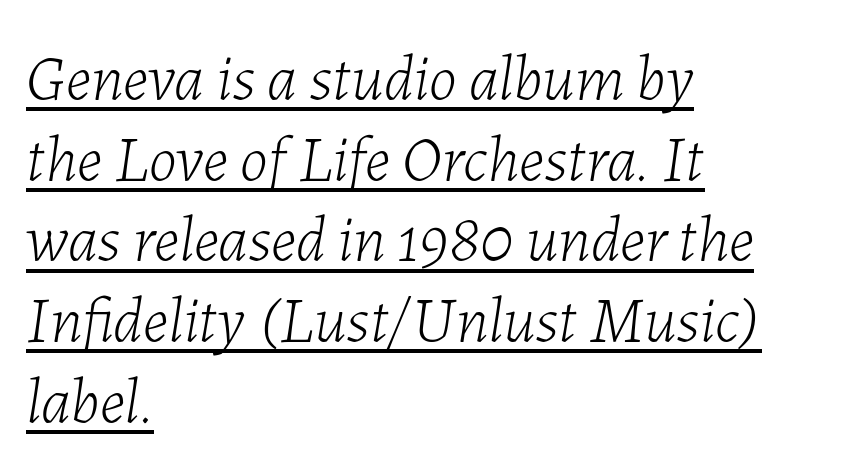
Q: Is the text bold? A: No.
Q: Is the text italic (slanted)? A: Yes, it leans right by about 7 degrees.
Q: Is the text underlined? A: Yes.
Q: How is the paragraph aligned? A: Left-aligned.
Q: Is the spacing between letters normal or unusually wide? A: Normal.
Q: Is the spacing between lines tight, normal or loose? A: Normal.
Q: Width (condensed, normal, or wide)? A: Normal.
Q: Stroke contrast? A: Low.
Q: x-height? A: Medium.
Q: Monospaced? A: No.
